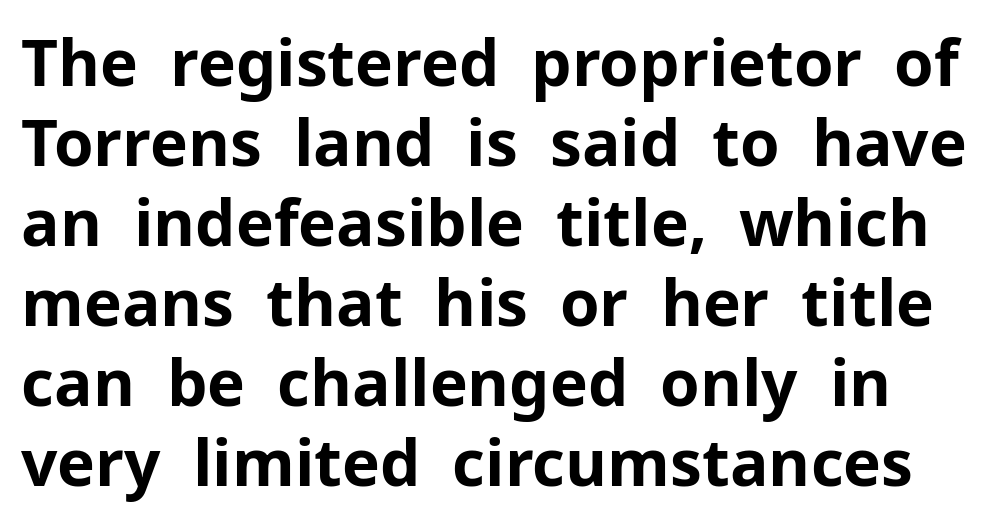
Students, observe: this is what conventionally led text looks like. Note: no serifs on the glyphs. The type sits square on the baseline with zero lean. Nobody touched the tracking dial on this one.
